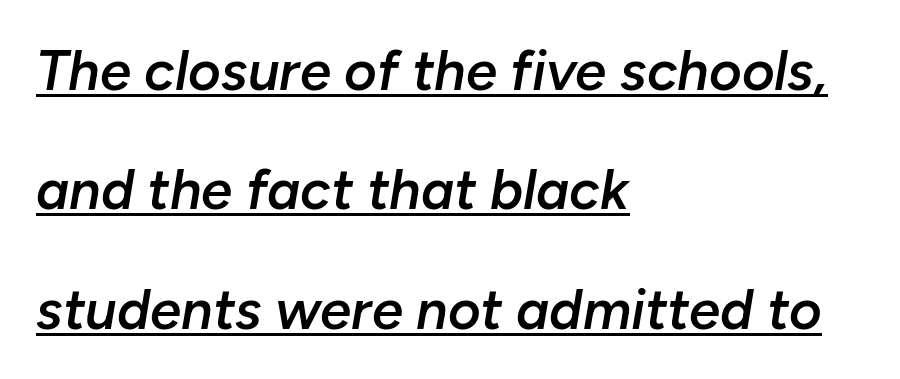
The text block is weighted toward the left margin, trailing off unevenly rightward. Yep, that's italic — everything's leaning. You could not count columns in this text — the font is proportionally spaced. Students, observe: this is what heavily led, spacious text looks like.
